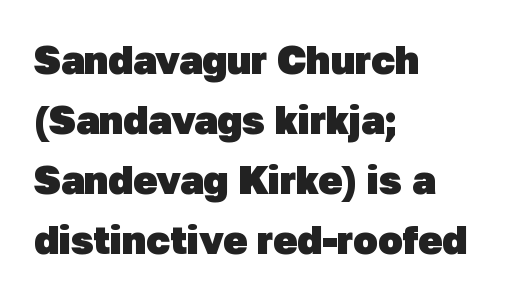
Q: Is the text bold? A: Yes.
Q: Is the typeface a serif or a sans-serif typeface? A: Sans-serif.
Q: Is the text underlined? A: No.
Q: How is the paragraph aligned? A: Left-aligned.
Q: Is the spacing between letters normal or unusually wide? A: Normal.
Q: Is the spacing between lines tight, normal or loose? A: Normal.
Q: Width (condensed, normal, or wide)? A: Normal.
Q: Stroke contrast? A: Low.
Q: x-height? A: Medium.
Q: Monospaced? A: No.
